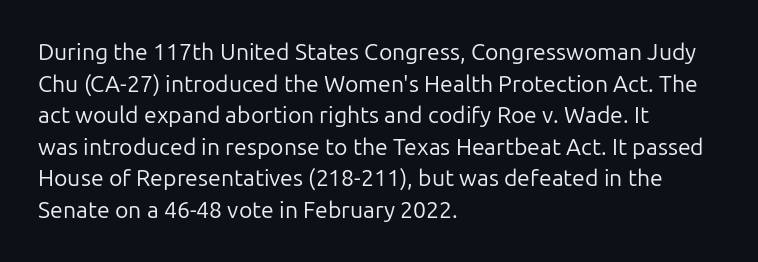
The image shows 23 px text type, upright; set left-aligned, normal line spacing (1.37x), normal letter spacing, not underlined.
